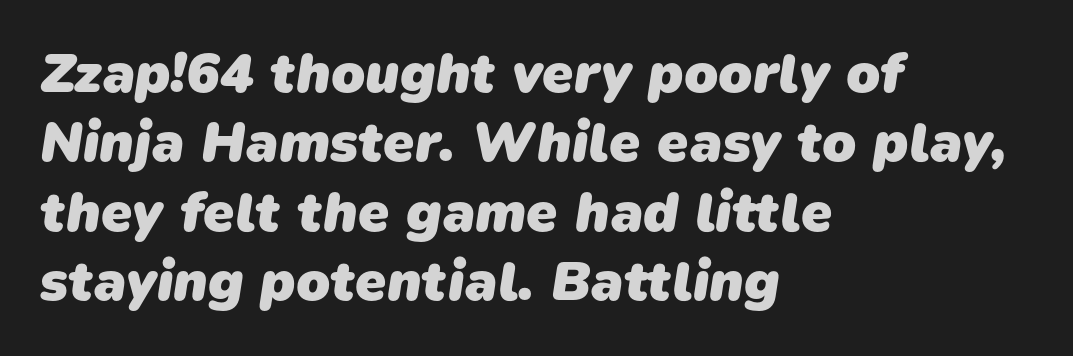
The image shows 56 px heavy sans-serif type; set left-aligned, line spacing 1.24x, normal letter spacing, not underlined; low stroke contrast and a medium x-height.
